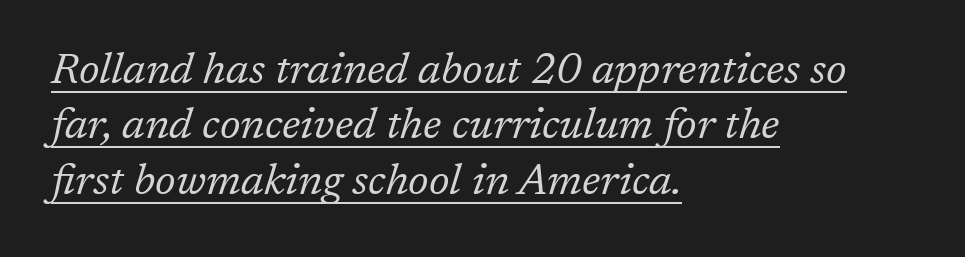
{"serif": "yes", "italic": "yes", "lean": "right", "slant_degrees": 17, "bold": "no", "weight": "regular", "width": "normal", "stroke_contrast": "low", "x_height": "medium", "monospaced": "no", "underline": "yes", "align": "left", "line_spacing": "normal", "line_spacing_ratio": 1.29, "letter_spacing": "normal", "letter_spacing_em": 0.0, "glyph_px": 43}
